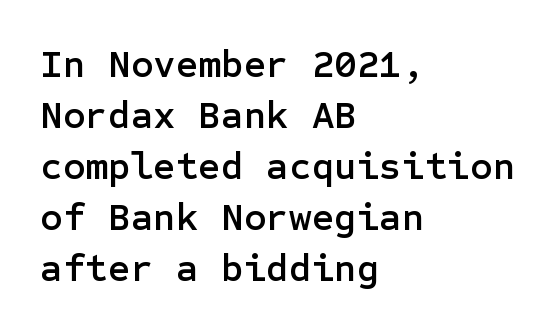
The image shows 39 px sans-serif type, upright; set left-aligned, normal line spacing (1.31x), normal letter spacing, not underlined; low stroke contrast and a medium x-height.
